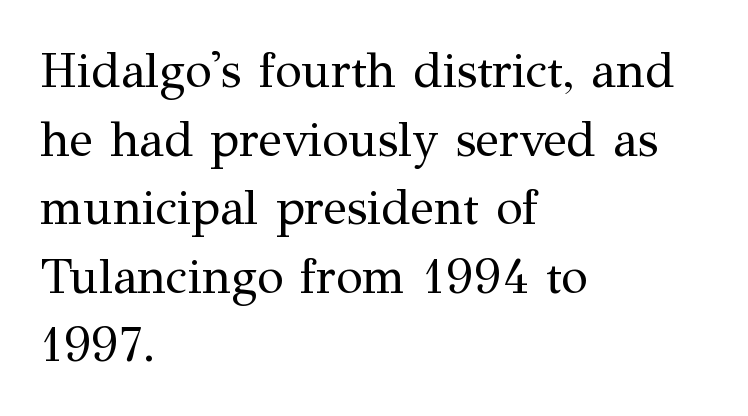
The image shows 49 px regular-weight serif type, upright; set left-aligned, normal line spacing (1.4x), normal letter spacing, not underlined; medium stroke contrast and a medium x-height.
